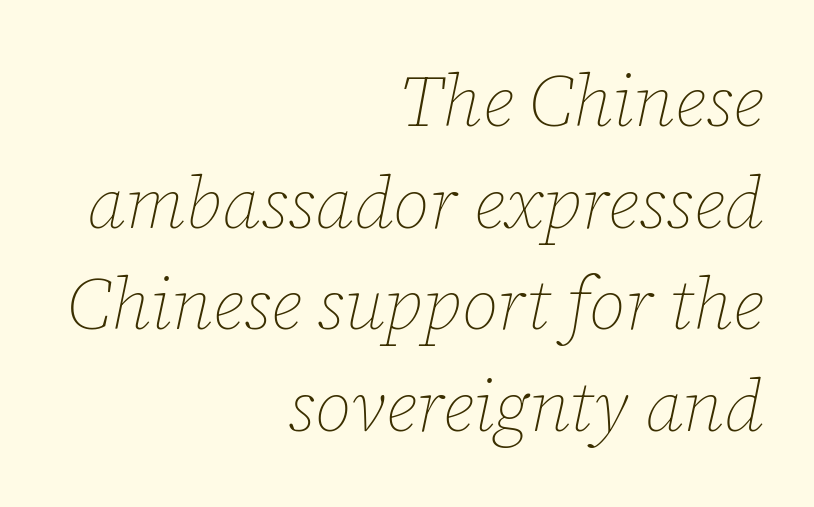
Quick note: italic. Caption: standard tracking, unaltered. Just letters on the line, the space beneath them empty. The strokes are not fattened; the text isn't bold.
